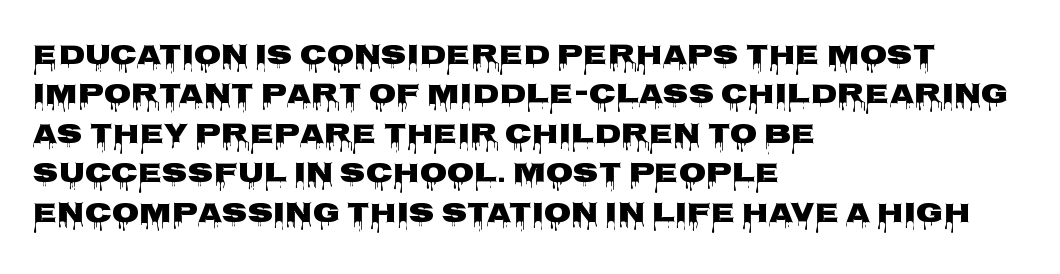
{"serif": "no", "italic": "no", "width": "wide", "stroke_contrast": "low", "x_height": "large", "monospaced": "no", "underline": "no", "align": "left", "line_spacing": "normal", "line_spacing_ratio": 1.41, "letter_spacing": "normal", "letter_spacing_em": 0.0, "glyph_px": 28}
